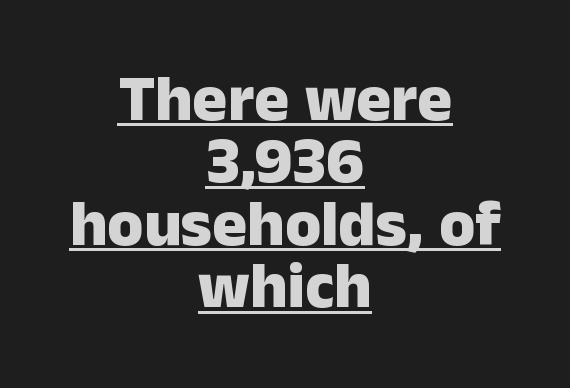
{"serif": "no", "italic": "no", "bold": "yes", "weight": "heavy", "width": "normal", "stroke_contrast": "low", "x_height": "medium", "monospaced": "no", "underline": "yes", "align": "center", "line_spacing": "tight", "line_spacing_ratio": 0.96, "letter_spacing": "normal", "letter_spacing_em": 0.0, "glyph_px": 65}
